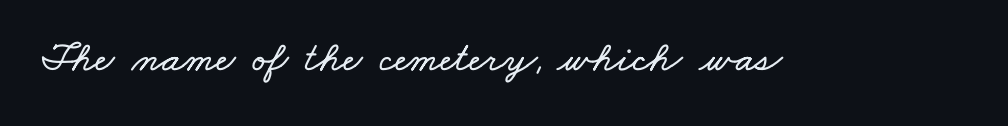
The image shows 43 px wide type; set normal letter spacing, not underlined; low stroke contrast and a small x-height.
